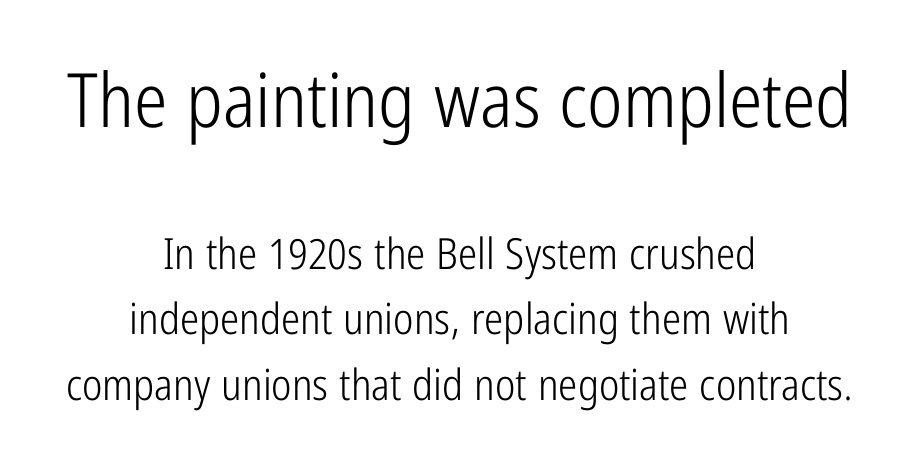
Visually, the top section dominates because its glyphs are scaled up. Is this a heavy cut? Hardly; it is regular or lighter. The type family on display is of the sans-serif kind. Every row of glyphs is offset so its center matches the block's center. This block has exactly the height ordinary leading produces.
